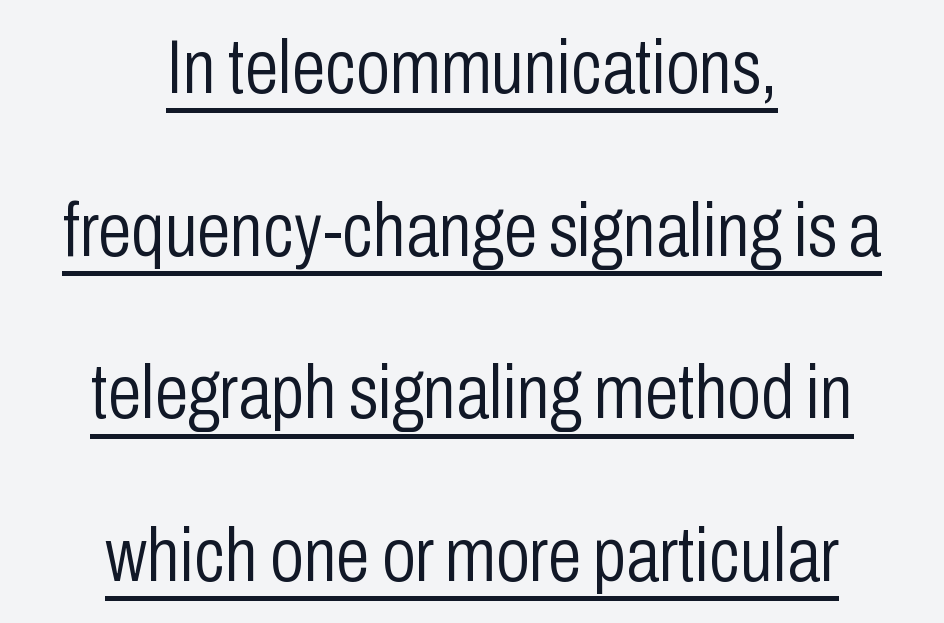
Q: Is the text bold? A: No.
Q: Is the text italic (slanted)? A: No, it is upright.
Q: Is the typeface a serif or a sans-serif typeface? A: Sans-serif.
Q: Is the text underlined? A: Yes.
Q: How is the paragraph aligned? A: Centered.
Q: Is the spacing between letters normal or unusually wide? A: Normal.
Q: Is the spacing between lines tight, normal or loose? A: Loose.
Q: Width (condensed, normal, or wide)? A: Condensed.
Q: Stroke contrast? A: Low.
Q: x-height? A: Medium.
Q: Monospaced? A: No.
